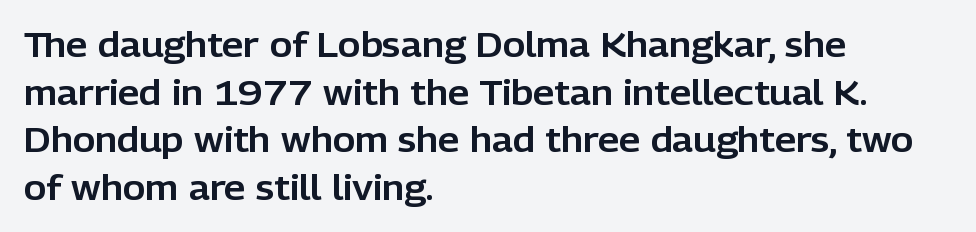
How would I describe the line gaps? Plain and ordinary. Think of a printed novel: that variable character pitch is what you see here. Does the type have serifs? No, each stem ends abruptly. Nobody drew a line under any word here.
